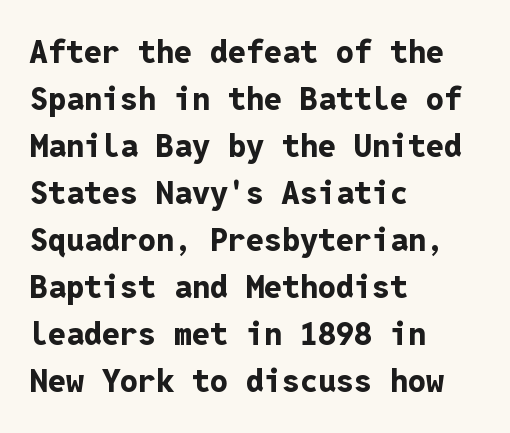
A typesetter would call this monospace, since all characters share one set width. Is this a sans? Yes — the strokes have no serifs. Rendered with straight, roman letterforms. Quick note: underline off. Caption: bold face, heavy strokes. Letter spacing: default.
